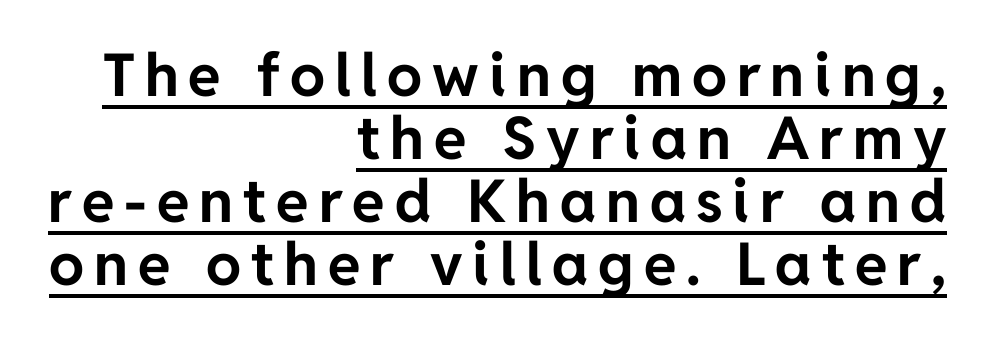
Q: Is the text bold? A: Yes.
Q: Is the text italic (slanted)? A: No, it is upright.
Q: Is the typeface a serif or a sans-serif typeface? A: Sans-serif.
Q: Is the text underlined? A: Yes.
Q: How is the paragraph aligned? A: Right-aligned.
Q: Is the spacing between lines tight, normal or loose? A: Tight.
Q: Width (condensed, normal, or wide)? A: Normal.
Q: Stroke contrast? A: Low.
Q: x-height? A: Medium.
Q: Monospaced? A: No.
